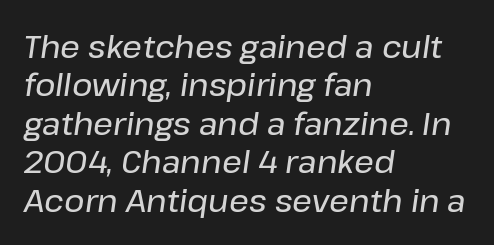
Posture: slanted. Type without underlining. The rendering anchors every line to the left-hand side. Caption: standard tracking, unaltered. Think of a printed novel: that variable character pitch is what you see here.
